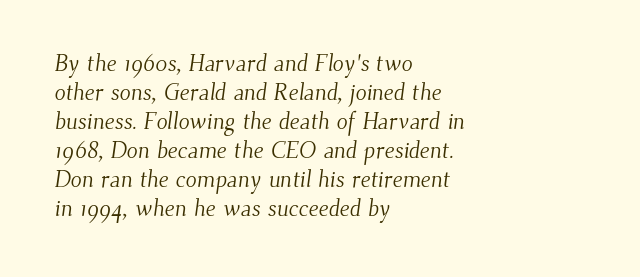
{"bold": "no", "underline": "no", "align": "left", "line_spacing": "normal", "line_spacing_ratio": 1.26, "letter_spacing": "normal", "letter_spacing_em": 0.0, "glyph_px": 23}
